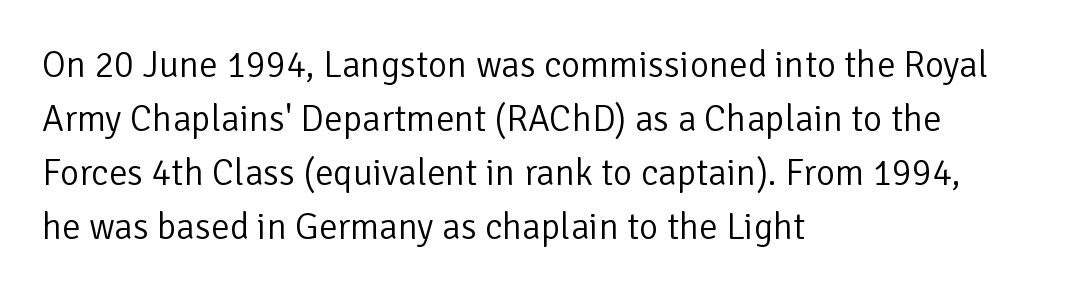
The image shows 37 px light sans-serif type, upright; set left-aligned, normal line spacing (1.46x), normal letter spacing, not underlined; low stroke contrast and a medium x-height.
